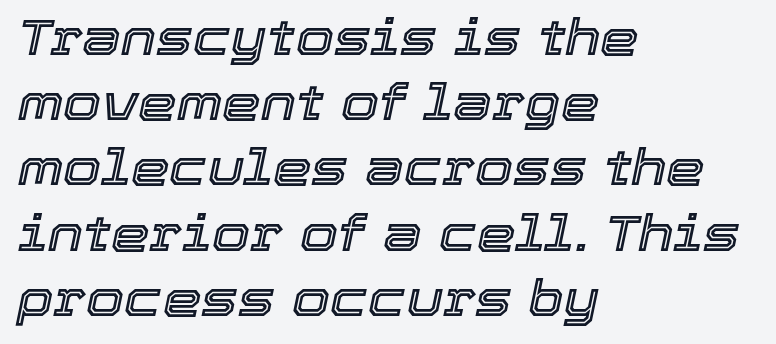
{"italic": "yes", "lean": "right", "slant_degrees": 12, "width": "normal", "x_height": "medium", "monospaced": "no", "underline": "no", "align": "left", "line_spacing": "normal", "line_spacing_ratio": 1.33, "letter_spacing": "normal", "letter_spacing_em": 0.0, "glyph_px": 49}
